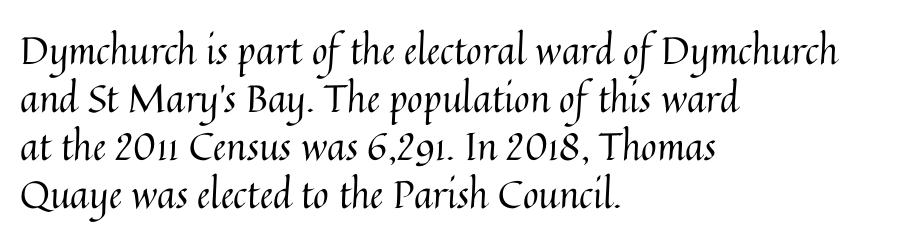
{"bold": "no", "weight": "regular", "width": "normal", "stroke_contrast": "medium", "x_height": "medium", "monospaced": "no", "underline": "no", "align": "left", "line_spacing": "normal", "line_spacing_ratio": 1.26, "letter_spacing": "normal", "letter_spacing_em": 0.0, "glyph_px": 38}
